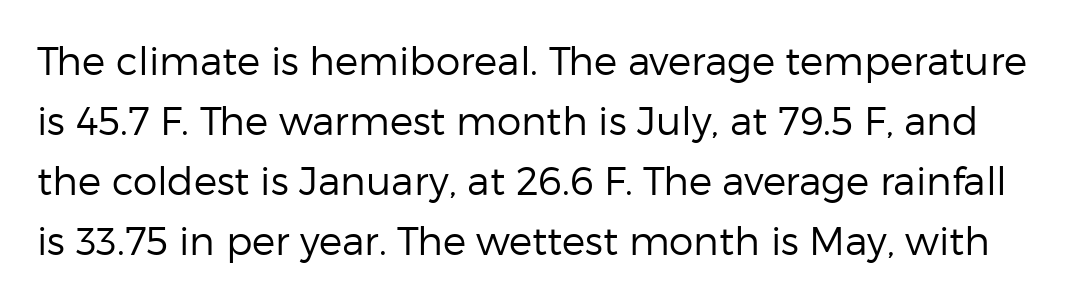
{"serif": "no", "italic": "no", "bold": "no", "weight": "regular", "width": "normal", "stroke_contrast": "low", "x_height": "medium", "monospaced": "no", "underline": "no", "line_spacing": "normal", "line_spacing_ratio": 1.54, "letter_spacing": "normal", "letter_spacing_em": 0.0, "glyph_px": 39}
